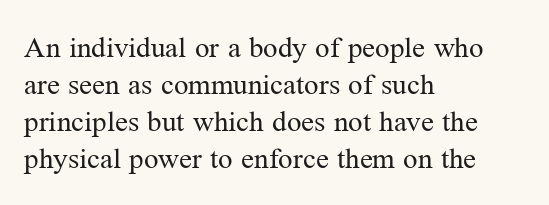
Q: Is the text bold? A: No.
Q: Is the text italic (slanted)? A: No, it is upright.
Q: Is the typeface a serif or a sans-serif typeface? A: Serif.
Q: Is the text underlined? A: No.
Q: How is the paragraph aligned? A: Left-aligned.
Q: Is the spacing between letters normal or unusually wide? A: Normal.
Q: Is the spacing between lines tight, normal or loose? A: Normal.
Q: Width (condensed, normal, or wide)? A: Normal.
Q: Stroke contrast? A: Medium.
Q: x-height? A: Medium.
Q: Monospaced? A: No.
